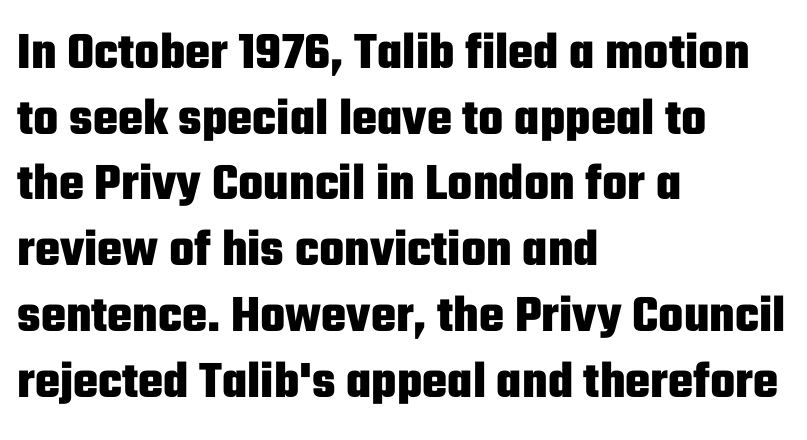
Q: Is the text bold? A: Yes.
Q: Is the text italic (slanted)? A: No, it is upright.
Q: Is the typeface a serif or a sans-serif typeface? A: Sans-serif.
Q: Is the text underlined? A: No.
Q: How is the paragraph aligned? A: Left-aligned.
Q: Is the spacing between letters normal or unusually wide? A: Normal.
Q: Width (condensed, normal, or wide)? A: Condensed.
Q: Stroke contrast? A: Low.
Q: x-height? A: Medium.
Q: Monospaced? A: No.
